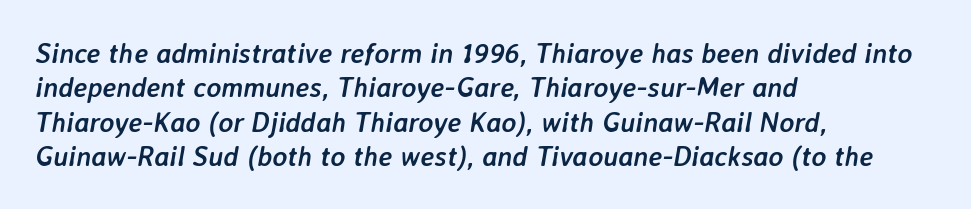
Q: Is the text bold? A: Yes.
Q: Is the text italic (slanted)? A: Yes, it leans right by about 7 degrees.
Q: Is the text underlined? A: No.
Q: How is the paragraph aligned? A: Left-aligned.
Q: Is the spacing between letters normal or unusually wide? A: Normal.
Q: Width (condensed, normal, or wide)? A: Normal.
Q: Stroke contrast? A: Low.
Q: x-height? A: Medium.
Q: Monospaced? A: No.
